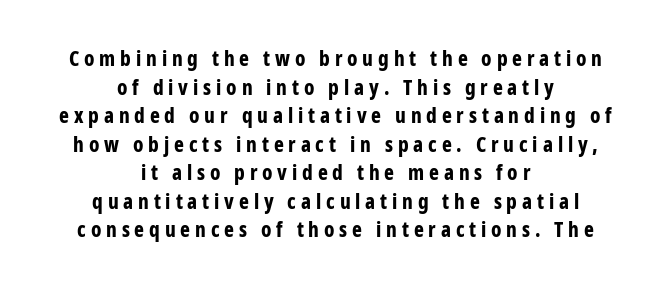
The image shows 21 px bold type, upright; set centered, normal line spacing (1.36x), unusually wide letter spacing (+0.23 em), not underlined.
